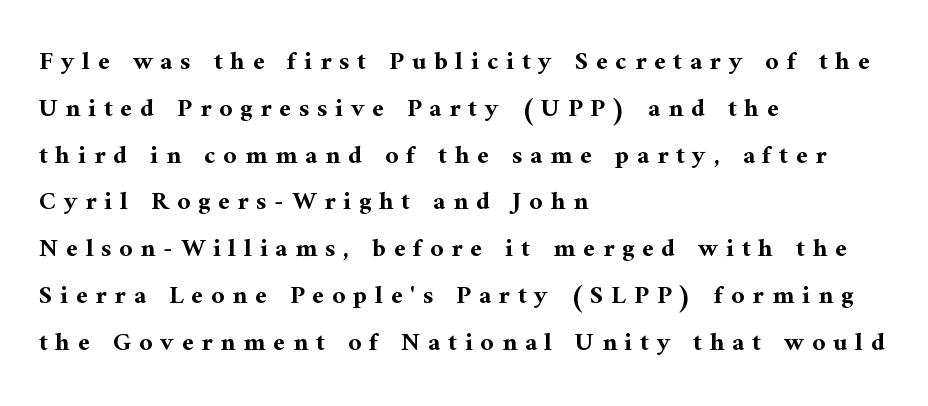
Does the lettering tilt? It doesn't — this is upright. A classic flush-left, rag-right setting is used for this passage. The horizontal fit of the characters is loose and conspicuously gappy. Check under the words: just untouched page. These words are printed bold, with thick strokes throughout.
